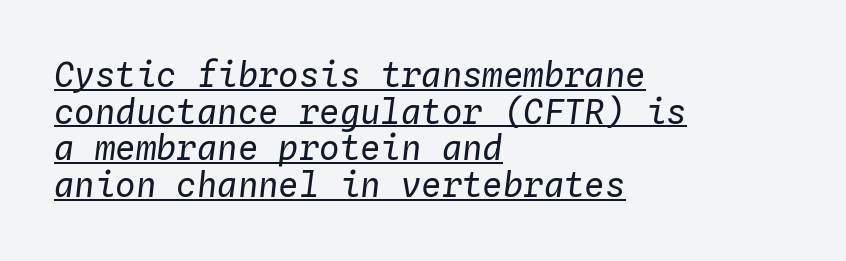
{"italic": "yes", "lean": "right", "slant_degrees": 4, "bold": "no", "weight": "regular", "width": "normal", "stroke_contrast": "low", "x_height": "medium", "monospaced": "yes", "underline": "yes", "align": "left", "line_spacing": "tight", "line_spacing_ratio": 1.08, "letter_spacing": "normal", "letter_spacing_em": 0.0, "glyph_px": 34}
